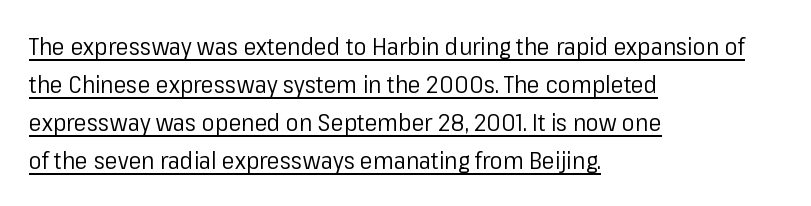
The image shows 24 px text type, upright; set left-aligned, normal line spacing (1.59x), normal letter spacing, underlined.
